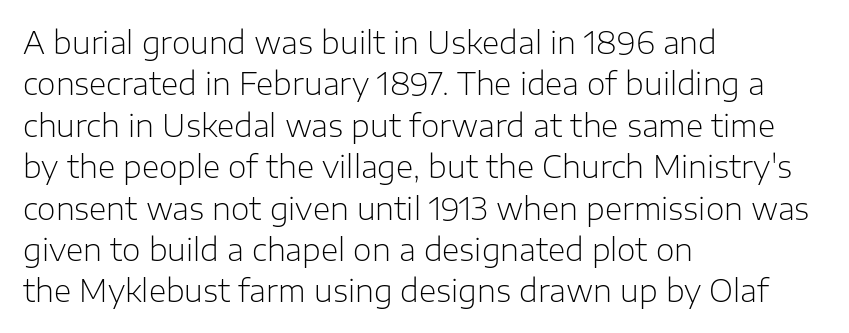
This rendering employs a face without finishing strokes, i.e., a sans-serif. Anything drawn beneath the words? Only blank space. Which margin do the lines hug? The left one — the right edge is uneven. This sample keeps an unexceptional amount of space between lines. Do the characters align in a grid? No, the font is proportional.
